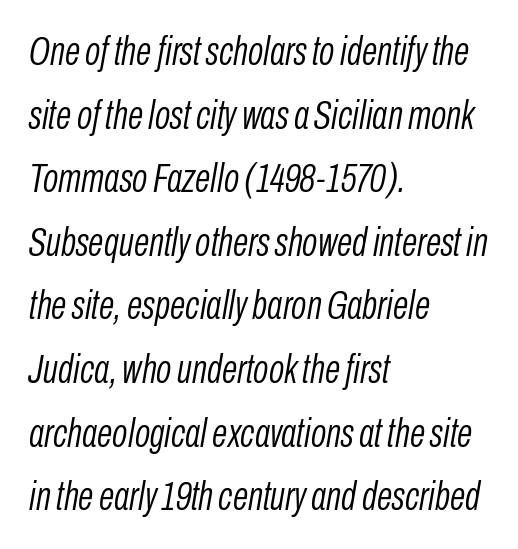
Q: Is the text bold? A: No.
Q: Is the text italic (slanted)? A: Yes, it leans right by about 10 degrees.
Q: Is the text underlined? A: No.
Q: How is the paragraph aligned? A: Left-aligned.
Q: Is the spacing between letters normal or unusually wide? A: Normal.
Q: Is the spacing between lines tight, normal or loose? A: Normal.
Q: Width (condensed, normal, or wide)? A: Condensed.
Q: Stroke contrast? A: Low.
Q: x-height? A: Medium.
Q: Monospaced? A: No.
